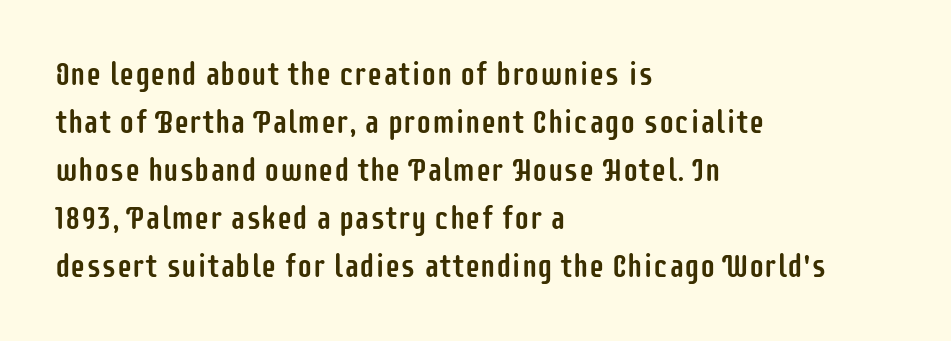
The image shows 31 px condensed sans-serif type, upright; set left-aligned, normal line spacing (1.55x), normal letter spacing, not underlined; low stroke contrast and a large x-height.
